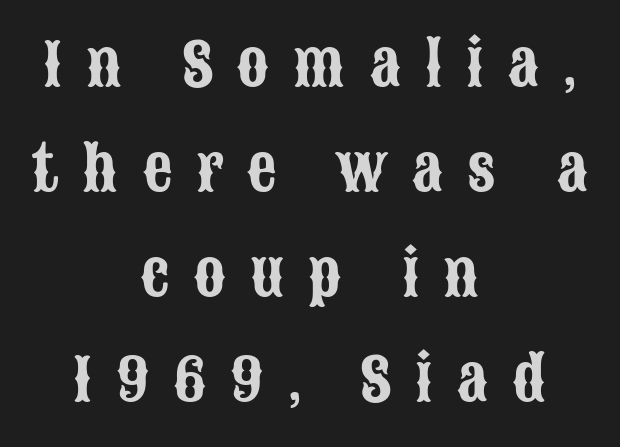
Q: Is the text italic (slanted)? A: No, it is upright.
Q: Is the typeface a serif or a sans-serif typeface? A: Sans-serif.
Q: Is the text underlined? A: No.
Q: How is the paragraph aligned? A: Centered.
Q: Is the spacing between letters normal or unusually wide? A: Unusually wide.
Q: Width (condensed, normal, or wide)? A: Condensed.
Q: Stroke contrast? A: Low.
Q: x-height? A: Large.
Q: Monospaced? A: No.
